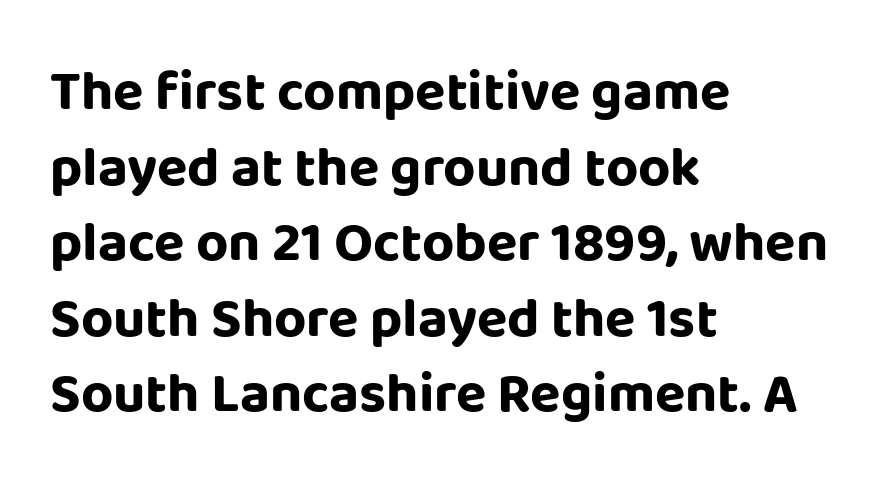
{"serif": "no", "italic": "no", "bold": "yes", "weight": "bold", "width": "normal", "stroke_contrast": "low", "x_height": "large", "monospaced": "no", "underline": "no", "align": "left", "line_spacing": "normal", "line_spacing_ratio": 1.35, "letter_spacing": "normal", "letter_spacing_em": 0.0, "glyph_px": 56}
